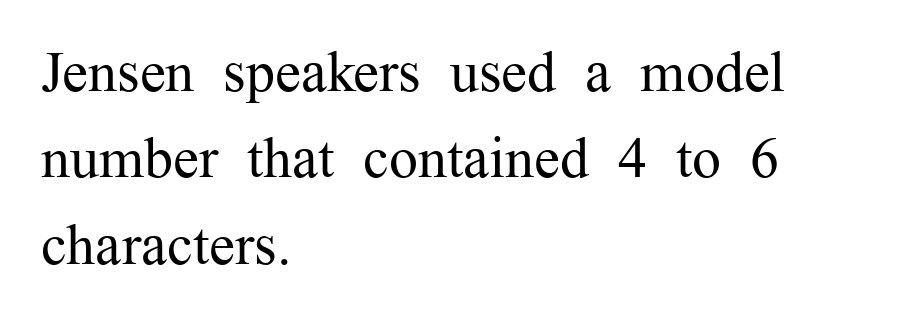
{"serif": "yes", "italic": "no", "bold": "no", "weight": "regular", "width": "normal", "stroke_contrast": "medium", "x_height": "medium", "monospaced": "no", "underline": "no", "align": "left", "line_spacing": "normal", "line_spacing_ratio": 1.49, "letter_spacing": "normal", "letter_spacing_em": 0.0, "glyph_px": 58}
